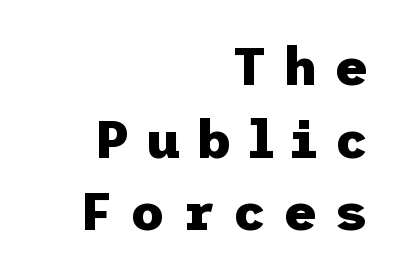
What stands out about the letter spacing? Its width — letters are far apart. Typesetter's note: full bold, strokes at maximum text heaviness. Short and long lines alike share a common ending point at right. Leading matches the norm, producing a regular column. The font's upright variant was chosen for this text. Underline: absent.
